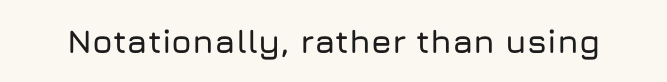
Q: Is the text italic (slanted)? A: No, it is upright.
Q: Is the typeface a serif or a sans-serif typeface? A: Sans-serif.
Q: Is the text underlined? A: No.
Q: Is the spacing between letters normal or unusually wide? A: Normal.
Q: Width (condensed, normal, or wide)? A: Normal.
Q: Stroke contrast? A: Low.
Q: x-height? A: Medium.
Q: Monospaced? A: No.
